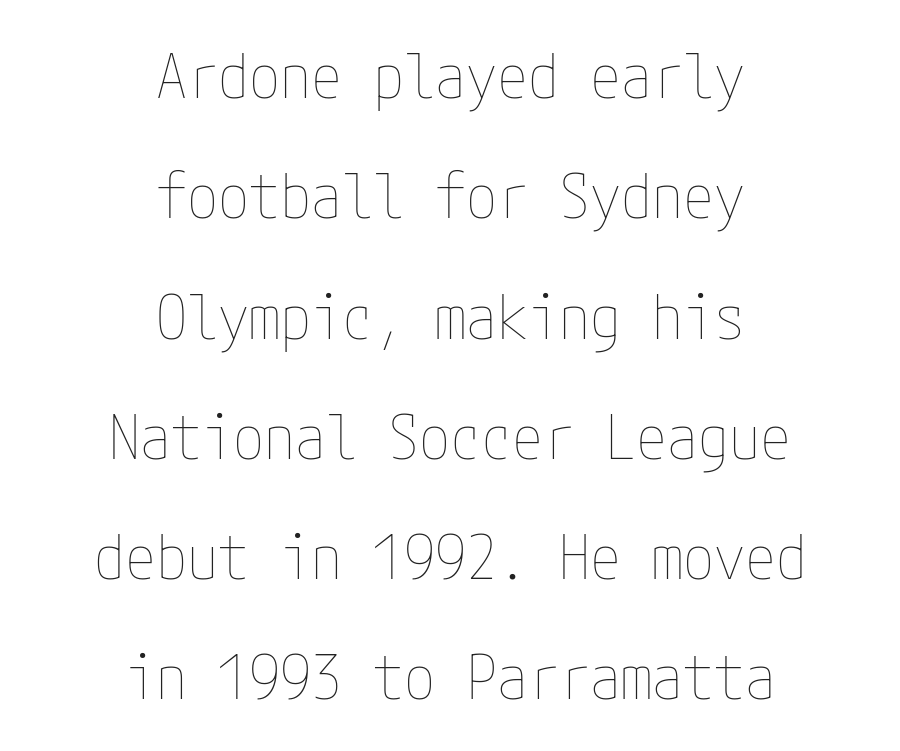
The image shows 62 px thin, condensed type, upright; set centered, loose line spacing (1.94x), normal letter spacing, not underlined; low stroke contrast and a medium x-height.
